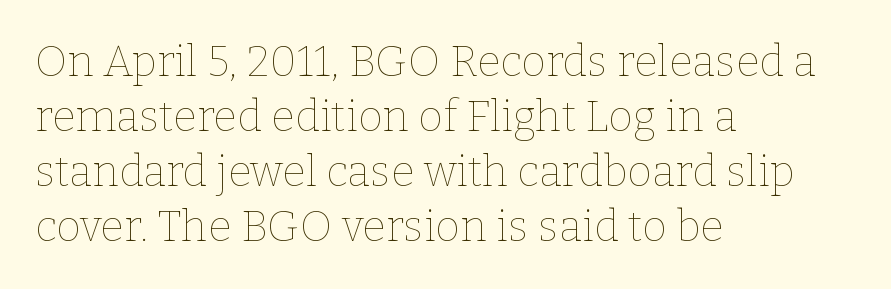
The image shows 43 px thin type, upright; set left-aligned, normal line spacing (1.28x), normal letter spacing, not underlined; low stroke contrast and a medium x-height.
